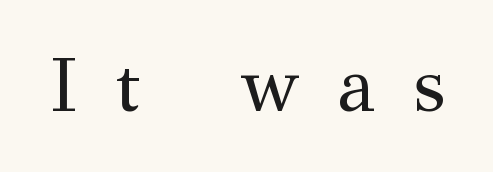
The image shows 76 px regular-weight serif type, upright; set unusually wide letter spacing (+0.49 em), not underlined; medium stroke contrast and a medium x-height.
